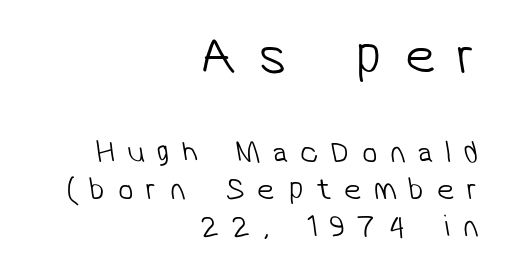
The image shows 54 px light sans-serif type; set right-aligned, line spacing 1.2x, unusually wide letter spacing (+0.41 em), not underlined; the first (top) block is 1.74x larger; low stroke contrast and a medium x-height.
